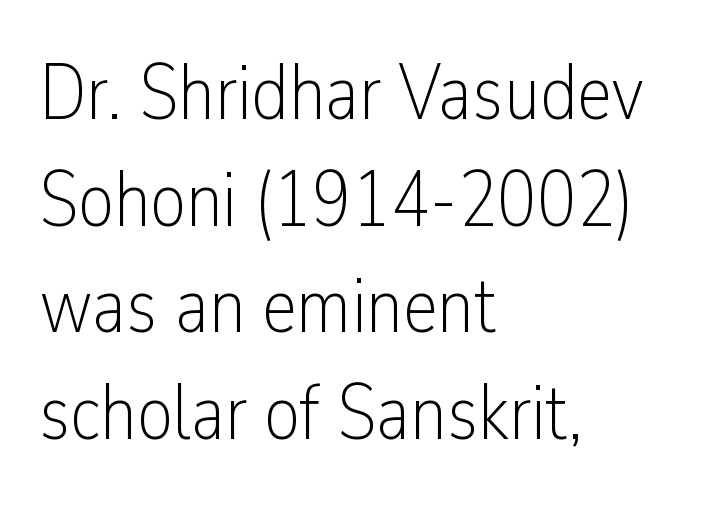
{"serif": "no", "italic": "no", "bold": "no", "weight": "light", "width": "condensed", "stroke_contrast": "low", "x_height": "medium", "monospaced": "no", "underline": "no", "align": "left", "line_spacing": "normal", "line_spacing_ratio": 1.35, "letter_spacing": "normal", "letter_spacing_em": 0.0, "glyph_px": 79}
